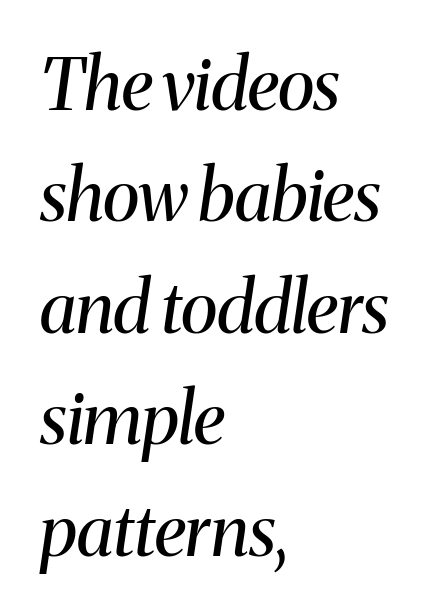
{"serif": "yes", "italic": "yes", "lean": "right", "slant_degrees": 8, "bold": "no", "weight": "regular", "width": "normal", "stroke_contrast": "medium", "x_height": "medium", "monospaced": "no", "underline": "no", "align": "left", "line_spacing": "normal", "line_spacing_ratio": 1.57, "letter_spacing": "normal", "letter_spacing_em": 0.0, "glyph_px": 71}
